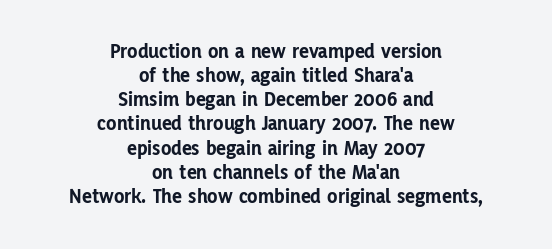
{"italic": "no", "bold": "yes", "underline": "no", "align": "center", "line_spacing": "tight", "line_spacing_ratio": 1.15, "letter_spacing": "normal", "letter_spacing_em": 0.0, "glyph_px": 21}
